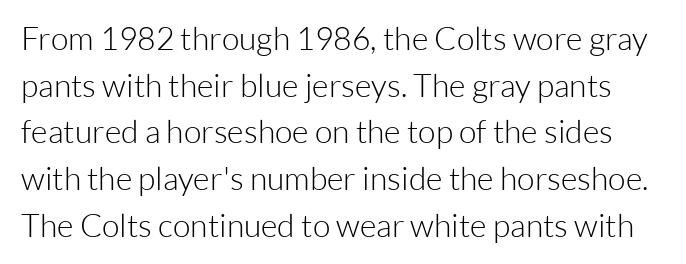
{"serif": "no", "italic": "no", "bold": "no", "weight": "light", "width": "normal", "stroke_contrast": "low", "x_height": "medium", "monospaced": "no", "underline": "no", "line_spacing": "normal", "line_spacing_ratio": 1.46, "letter_spacing": "normal", "letter_spacing_em": 0.0, "glyph_px": 32}
